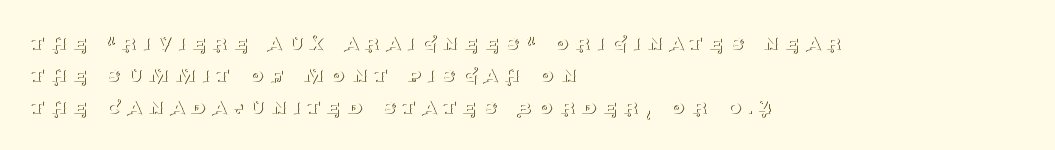
{"italic": "no", "bold": "no", "underline": "no", "align": "left", "line_spacing": "normal", "line_spacing_ratio": 1.4, "letter_spacing": "wide", "letter_spacing_em": 0.3, "glyph_px": 23}
